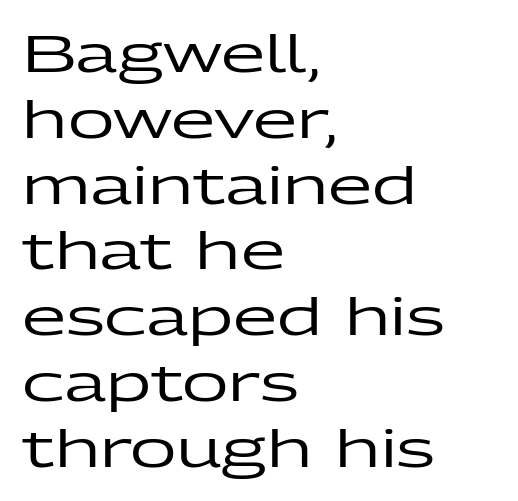
The image shows 51 px wide sans-serif type, upright; set left-aligned, normal line spacing (1.29x), normal letter spacing, not underlined; low stroke contrast and a medium x-height.
